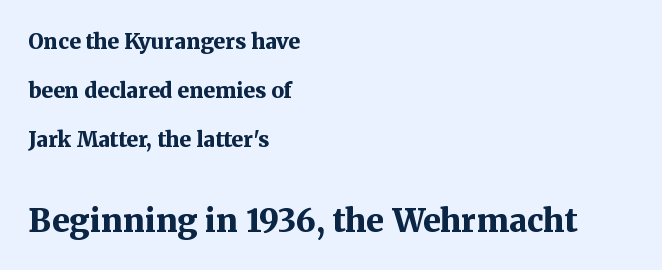
Glance below the letters and you will spot only blank space. The letters stand straight up with perfectly vertical stems. These lines are composed in type with serifs. Inter-character spacing is left at the font's built-in metrics.
